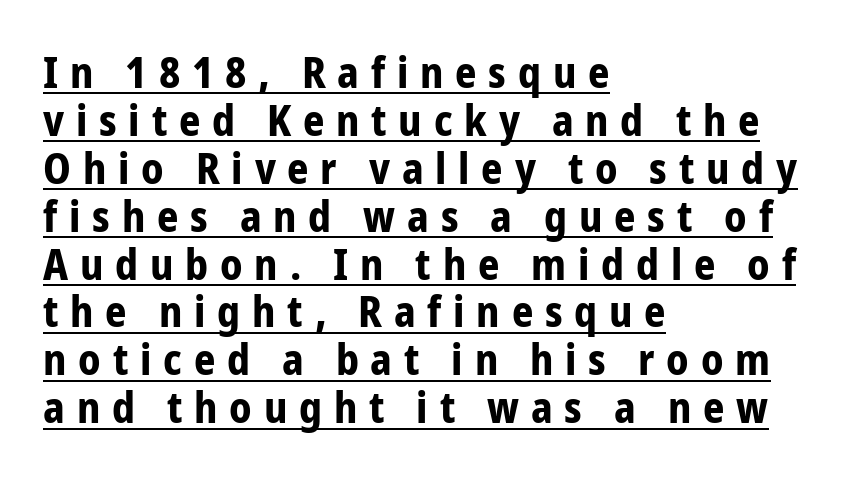
Q: Is the text bold? A: Yes.
Q: Is the text italic (slanted)? A: No, it is upright.
Q: Is the typeface a serif or a sans-serif typeface? A: Sans-serif.
Q: Is the text underlined? A: Yes.
Q: How is the paragraph aligned? A: Left-aligned.
Q: Is the spacing between letters normal or unusually wide? A: Unusually wide.
Q: Is the spacing between lines tight, normal or loose? A: Tight.
Q: Width (condensed, normal, or wide)? A: Condensed.
Q: Stroke contrast? A: Low.
Q: x-height? A: Medium.
Q: Monospaced? A: No.
